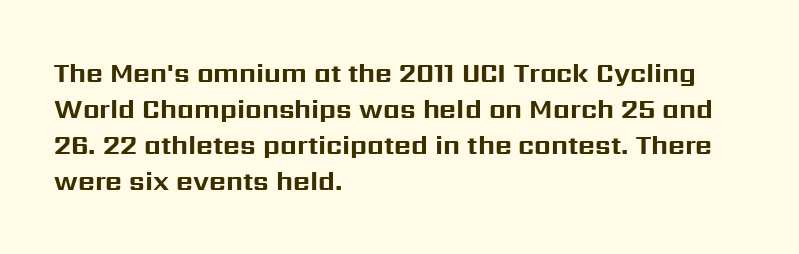
Weight: bold. Inter-character spacing is left at the font's built-in metrics. Check the space under the baseline: it is left empty. These lines sit exactly where default settings would place them. Compared with a centered layout, this one pins lines to the left instead.
